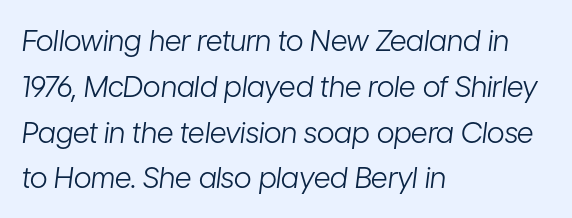
These lines stack with their left ends in a neat column. There is no visible air inserted between adjacent glyphs. Character widths vary here, with narrow letters taking less room than wide ones. Notice how descenders clear the ascenders below comfortably — that's standard leading. Italic: yes, the glyphs are oblique. Stems and bowls with no extra thickness — not bold.
